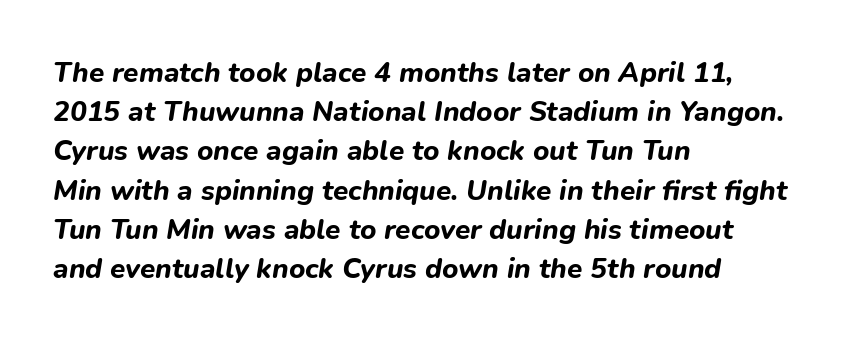
Q: Is the text bold? A: Yes.
Q: Is the text italic (slanted)? A: Yes, it leans right by about 9 degrees.
Q: Is the text underlined? A: No.
Q: How is the paragraph aligned? A: Left-aligned.
Q: Is the spacing between letters normal or unusually wide? A: Normal.
Q: Is the spacing between lines tight, normal or loose? A: Normal.
Q: Width (condensed, normal, or wide)? A: Normal.
Q: Stroke contrast? A: Low.
Q: x-height? A: Medium.
Q: Monospaced? A: No.
